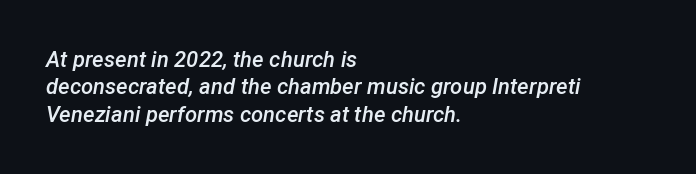
Q: Is the text bold? A: Semi-bold.
Q: Is the text italic (slanted)? A: Yes, it leans right by about 12 degrees.
Q: Is the text underlined? A: No.
Q: How is the paragraph aligned? A: Left-aligned.
Q: Is the spacing between letters normal or unusually wide? A: Normal.
Q: Is the spacing between lines tight, normal or loose? A: Normal.
